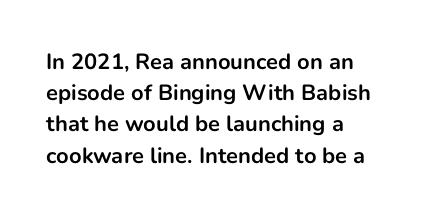
{"italic": "no", "bold": "yes", "underline": "no", "align": "left", "line_spacing": "normal", "line_spacing_ratio": 1.42, "letter_spacing": "normal", "letter_spacing_em": 0.0, "glyph_px": 22}
